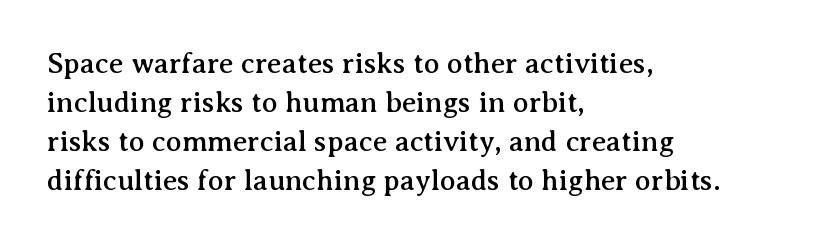
{"serif": "yes", "italic": "no", "width": "normal", "stroke_contrast": "medium", "x_height": "medium", "monospaced": "no", "underline": "no", "align": "left", "line_spacing": "normal", "line_spacing_ratio": 1.35, "letter_spacing": "normal", "letter_spacing_em": 0.0, "glyph_px": 29}
